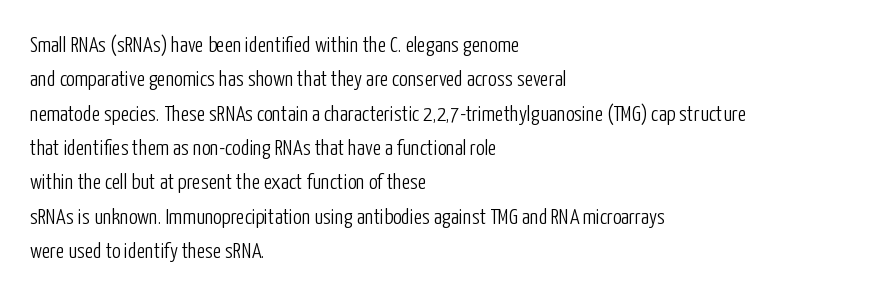
Q: Is the text bold? A: No.
Q: Is the text italic (slanted)? A: No, it is upright.
Q: Is the text underlined? A: No.
Q: How is the paragraph aligned? A: Left-aligned.
Q: Is the spacing between letters normal or unusually wide? A: Normal.
Q: Is the spacing between lines tight, normal or loose? A: Normal.
